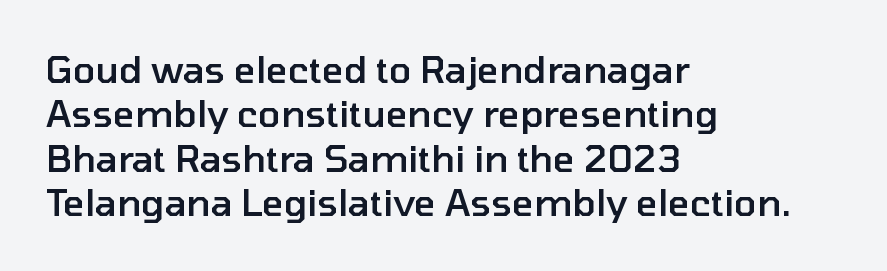
{"serif": "no", "italic": "no", "bold": "semi", "weight": "semibold", "width": "normal", "stroke_contrast": "low", "x_height": "medium", "monospaced": "no", "underline": "no", "align": "left", "line_spacing_ratio": 1.2, "letter_spacing": "normal", "letter_spacing_em": 0.0, "glyph_px": 37}
